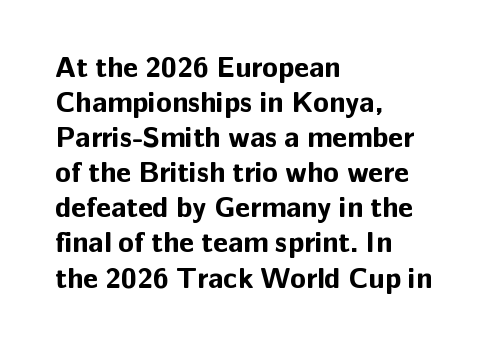
Rule under the text: the space is simply empty. Short and long lines alike share a common starting point at left. The glyphs in this specimen are sans serif. Plenty of ink on the page — the face is bold. The type is set solid horizontally, with unmodified tracking. The rendering uses natural spacing where letterforms have individual widths.
